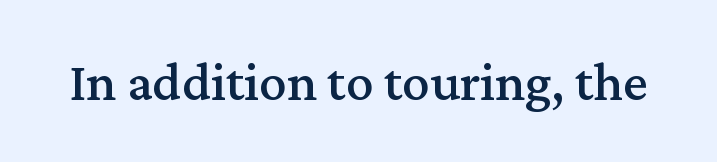
Q: Is the text italic (slanted)? A: No, it is upright.
Q: Is the typeface a serif or a sans-serif typeface? A: Serif.
Q: Is the text underlined? A: No.
Q: Is the spacing between letters normal or unusually wide? A: Normal.
Q: Width (condensed, normal, or wide)? A: Normal.
Q: Stroke contrast? A: Medium.
Q: x-height? A: Medium.
Q: Monospaced? A: No.
